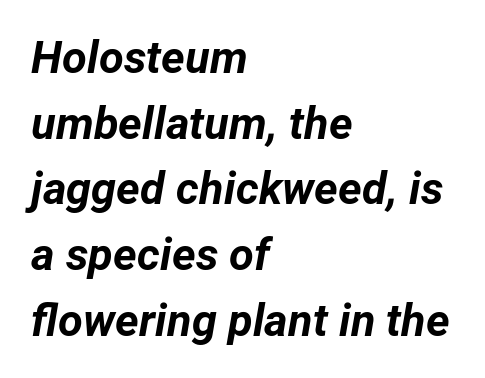
{"italic": "yes", "lean": "right", "slant_degrees": 12, "bold": "yes", "weight": "bold", "width": "normal", "stroke_contrast": "low", "x_height": "medium", "monospaced": "no", "underline": "no", "align": "left", "line_spacing": "normal", "line_spacing_ratio": 1.46, "letter_spacing": "normal", "letter_spacing_em": 0.0, "glyph_px": 45}
